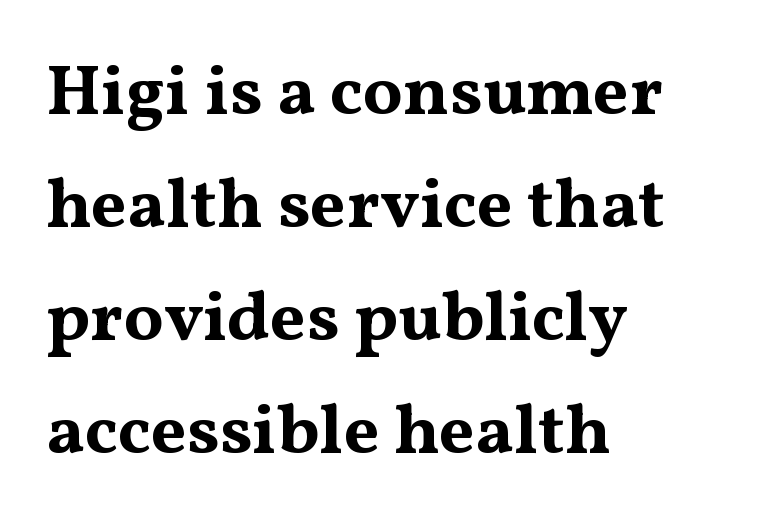
Q: Is the text bold? A: Yes.
Q: Is the text italic (slanted)? A: No, it is upright.
Q: Is the typeface a serif or a sans-serif typeface? A: Serif.
Q: Is the text underlined? A: No.
Q: How is the paragraph aligned? A: Left-aligned.
Q: Is the spacing between letters normal or unusually wide? A: Normal.
Q: Is the spacing between lines tight, normal or loose? A: Normal.
Q: Width (condensed, normal, or wide)? A: Wide.
Q: Stroke contrast? A: Medium.
Q: x-height? A: Medium.
Q: Monospaced? A: No.
